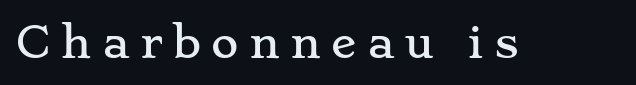
The rendering shows small feet on the letterforms — a serif design. This sample uses an upright cut, with every glyph sitting square on the baseline. Descenders are the only things crossing below the line. Looks like regular typesetting: each glyph gets only the width it needs. Between one letter and the next there's a generous, obvious gap.
